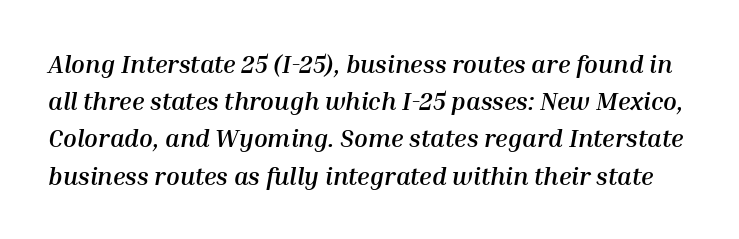
Q: Is the text bold? A: Yes.
Q: Is the text italic (slanted)? A: Yes, it leans right by about 10 degrees.
Q: Is the text underlined? A: No.
Q: Is the spacing between letters normal or unusually wide? A: Normal.
Q: Is the spacing between lines tight, normal or loose? A: Normal.
